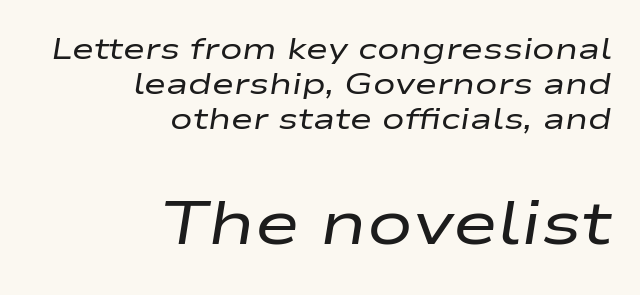
The image shows 61 px regular-weight, wide type, italic (leaning right); set right-aligned, line spacing 1.17x, normal letter spacing, not underlined; the second (bottom) block is 2.03x larger; low stroke contrast and a medium x-height.
